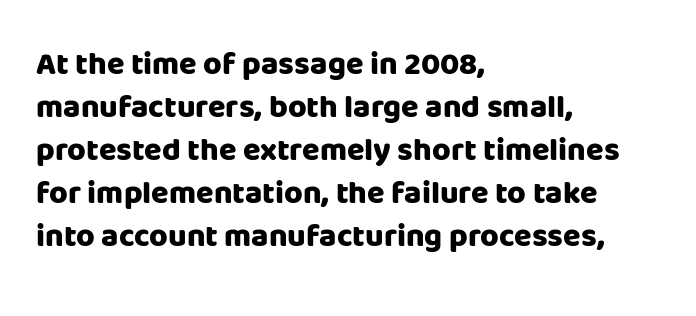
The image shows 32 px heavy sans-serif type, upright; set left-aligned, normal line spacing (1.34x), normal letter spacing, not underlined; low stroke contrast and a large x-height.
